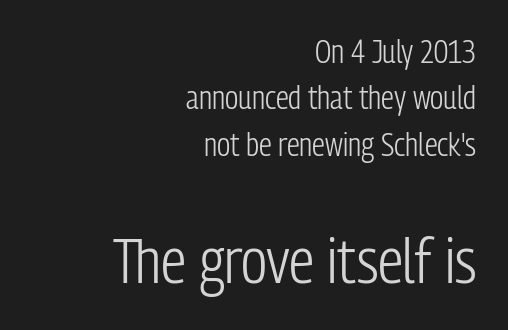
The image shows 63 px light, condensed sans-serif type, upright; set right-aligned, normal line spacing (1.45x), normal letter spacing, not underlined; the second (bottom) block is 1.97x larger; low stroke contrast and a medium x-height.
